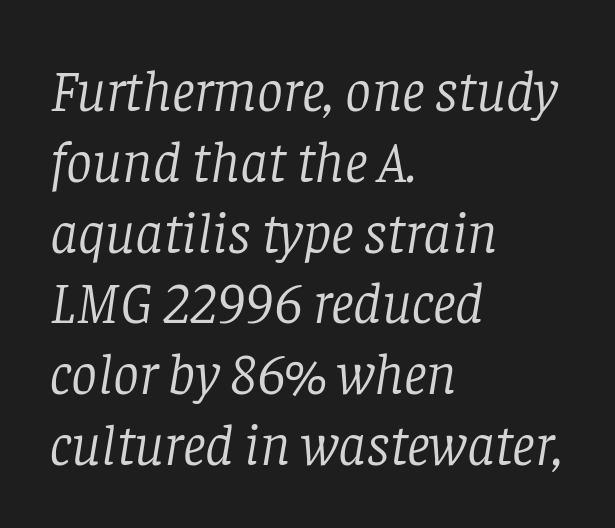
The letters are slanted; this is an italic face. Varying glyph widths throughout — classic text-font behaviour. If you drew a ruler down the left edge, every line would touch it. The words here are not underlined. Each letter's strokes conclude with small projecting serifs.
